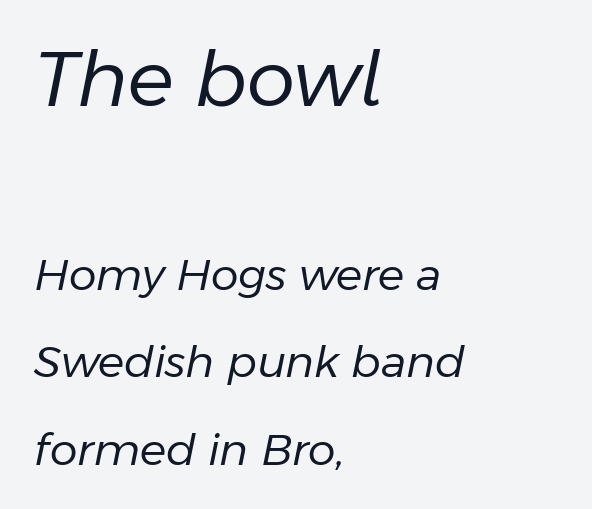
The cut favours lightness, reaching ordinary text weight at its darkest. The face used here appears at its bigger size in the upper chunk. The letters are slanted; this is an italic face. This sample trades compactness for vertical openness between lines. Compared with typical body copy, the letter spacing here is the same.
